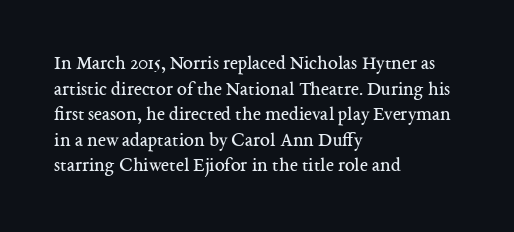
The weight would be labelled regular, book, light, or lighter still. Tall strokes in this sample are plumb rather than angled. These lines stack with their left ends in a neat column. Unmarked baselines from the first word to the last. Regular leading. A typesetter would call this zero additional tracking.
